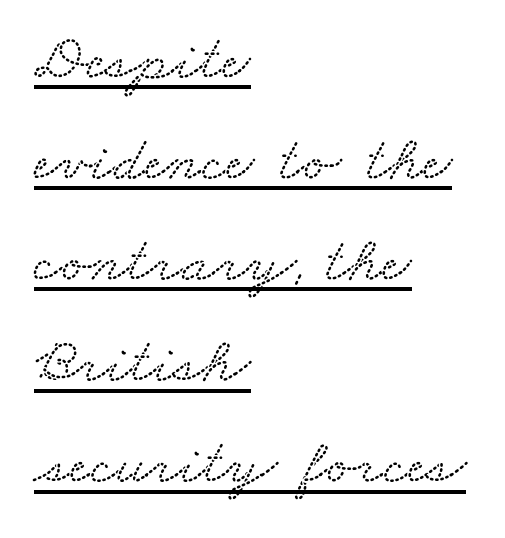
Q: Is the typeface a serif or a sans-serif typeface? A: Serif.
Q: Is the text underlined? A: Yes.
Q: How is the paragraph aligned? A: Left-aligned.
Q: Is the spacing between letters normal or unusually wide? A: Normal.
Q: Is the spacing between lines tight, normal or loose? A: Normal.
Q: Width (condensed, normal, or wide)? A: Wide.
Q: Stroke contrast? A: Medium.
Q: x-height? A: Small.
Q: Monospaced? A: No.
